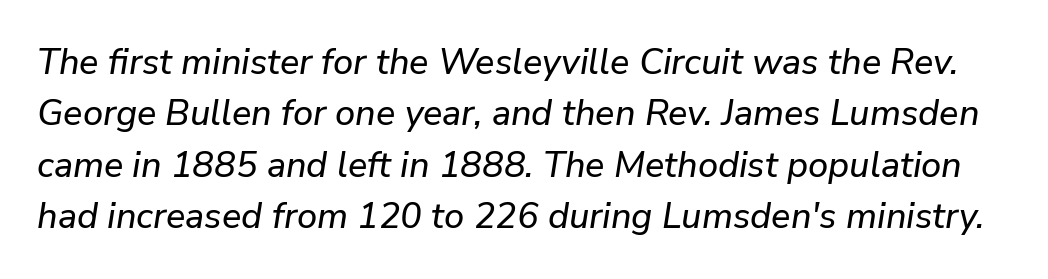
The specimen reads as italic at a glance. Proportional: the letters do not fall into vertical columns. Characters follow at the spacing the type designer built in. In terms of leading, this rendering sits right in the middle. Nobody drew a line under any word here.
